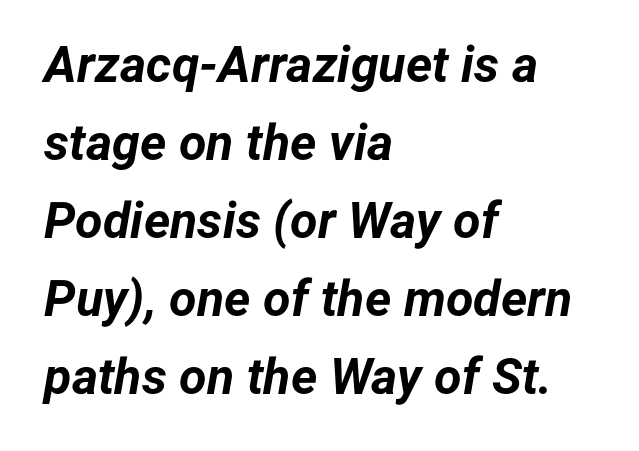
Q: Is the text bold? A: Yes.
Q: Is the text italic (slanted)? A: Yes, it leans right by about 12 degrees.
Q: Is the text underlined? A: No.
Q: How is the paragraph aligned? A: Left-aligned.
Q: Is the spacing between letters normal or unusually wide? A: Normal.
Q: Is the spacing between lines tight, normal or loose? A: Normal.
Q: Width (condensed, normal, or wide)? A: Normal.
Q: Stroke contrast? A: Low.
Q: x-height? A: Medium.
Q: Monospaced? A: No.
